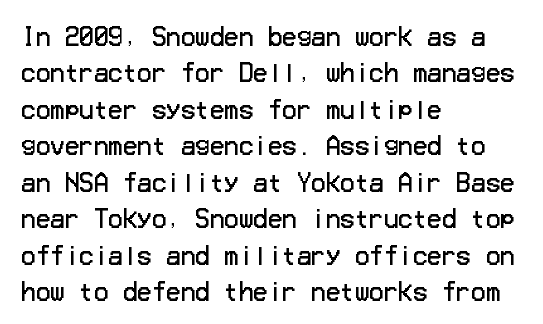
{"italic": "no", "bold": "no", "underline": "no", "align": "left", "line_spacing": "normal", "line_spacing_ratio": 1.52, "letter_spacing": "normal", "letter_spacing_em": 0.0, "glyph_px": 24}
